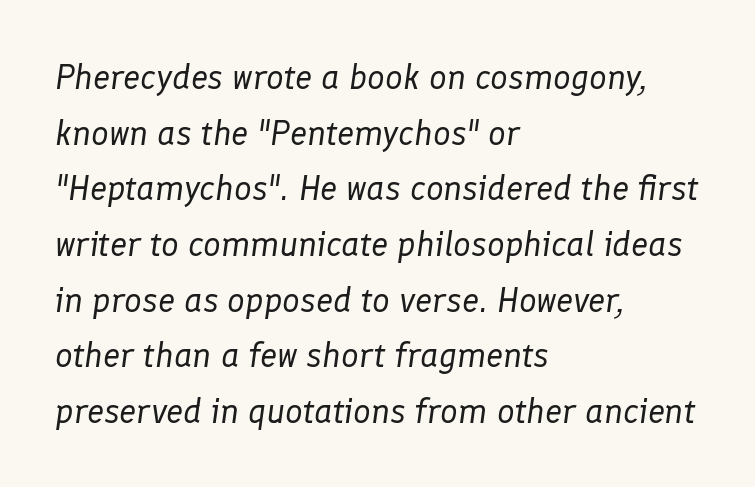
Does extra space separate the letters? No, they use regular spacing. This block has exactly the height ordinary leading produces. The rendering anchors every line to the left-hand side. The strokes carry an ordinary text weight at most. Each letter keeps its own natural width here, so spacing adapts to shape. When letters slant like this, we call the style italic.
